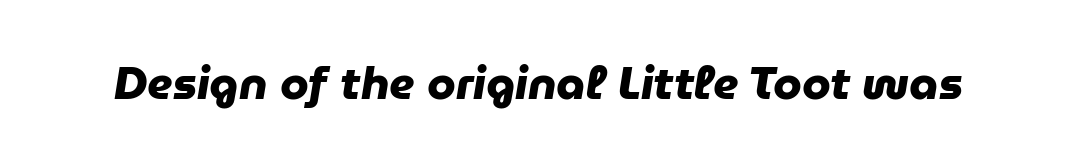
Letters rest on an invisible, unmarked baseline. Typesetter's note: full bold, strokes at maximum text heaviness. Varying glyph widths throughout — classic text-font behaviour. Short note: letters normally spaced. To sum up the face: it is a sans, with no serifs.
